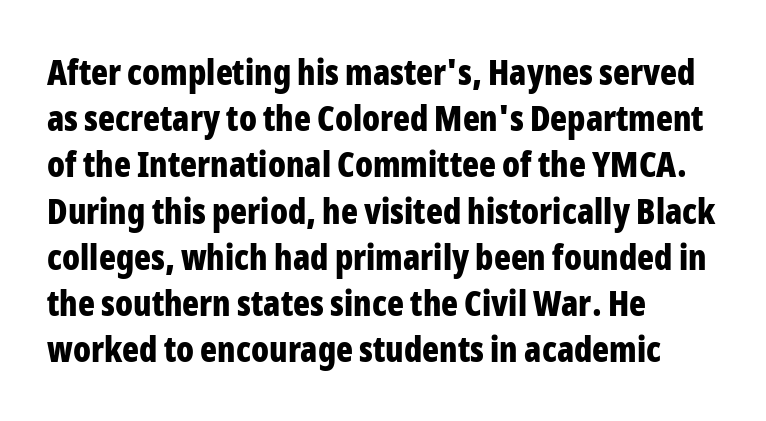
{"serif": "no", "italic": "no", "bold": "yes", "weight": "bold", "width": "condensed", "stroke_contrast": "low", "x_height": "medium", "monospaced": "no", "underline": "no", "align": "left", "line_spacing": "normal", "line_spacing_ratio": 1.32, "letter_spacing": "normal", "letter_spacing_em": 0.0, "glyph_px": 35}
